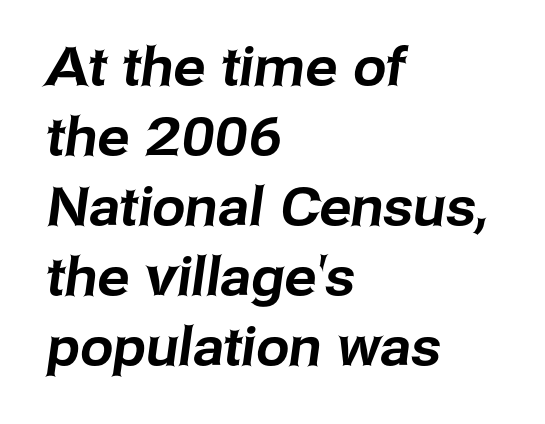
{"serif": "no", "width": "normal", "stroke_contrast": "low", "x_height": "medium", "monospaced": "no", "underline": "no", "align": "left", "line_spacing": "normal", "line_spacing_ratio": 1.32, "letter_spacing": "normal", "letter_spacing_em": 0.0, "glyph_px": 53}
